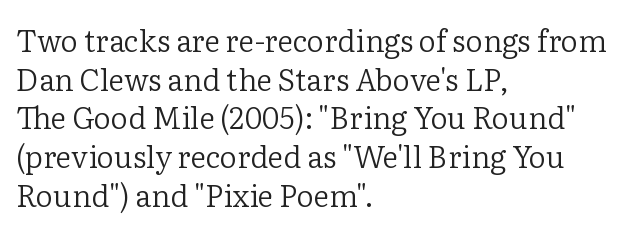
Q: Is the text bold? A: No.
Q: Is the text italic (slanted)? A: No, it is upright.
Q: Is the typeface a serif or a sans-serif typeface? A: Serif.
Q: Is the text underlined? A: No.
Q: How is the paragraph aligned? A: Left-aligned.
Q: Is the spacing between letters normal or unusually wide? A: Normal.
Q: Is the spacing between lines tight, normal or loose? A: Normal.
Q: Width (condensed, normal, or wide)? A: Normal.
Q: Stroke contrast? A: Low.
Q: x-height? A: Medium.
Q: Monospaced? A: No.
